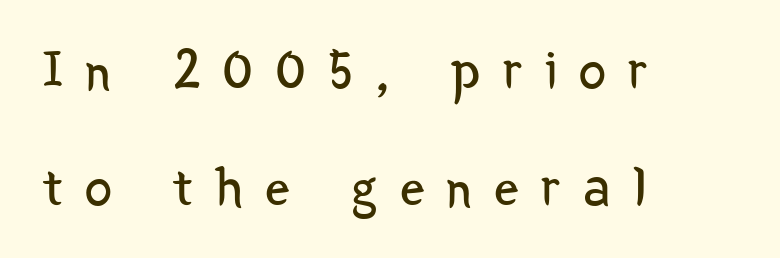
Q: Is the text bold? A: No.
Q: Is the text italic (slanted)? A: No, it is upright.
Q: Is the typeface a serif or a sans-serif typeface? A: Sans-serif.
Q: Is the text underlined? A: No.
Q: How is the paragraph aligned? A: Left-aligned.
Q: Is the spacing between letters normal or unusually wide? A: Unusually wide.
Q: Is the spacing between lines tight, normal or loose? A: Loose.
Q: Width (condensed, normal, or wide)? A: Condensed.
Q: Stroke contrast? A: Low.
Q: x-height? A: Medium.
Q: Monospaced? A: No.
